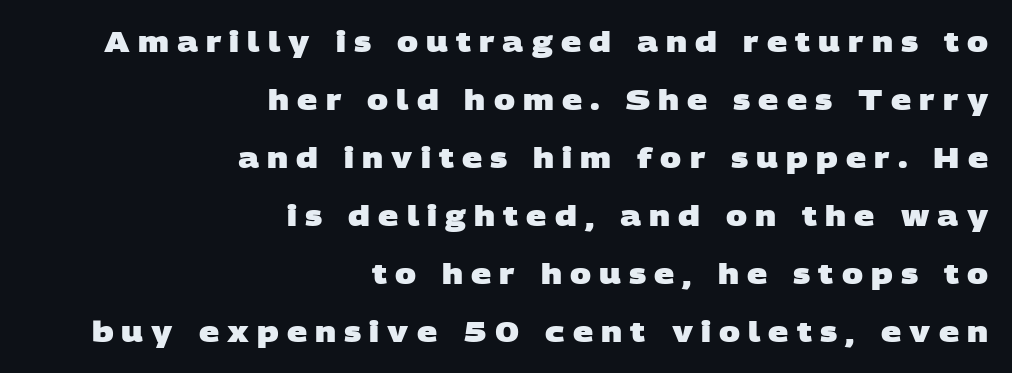
The image shows 28 px heavy, wide sans-serif type; set right-aligned, loose line spacing (2.07x), unusually wide letter spacing (+0.29 em), not underlined; low stroke contrast and a large x-height.
